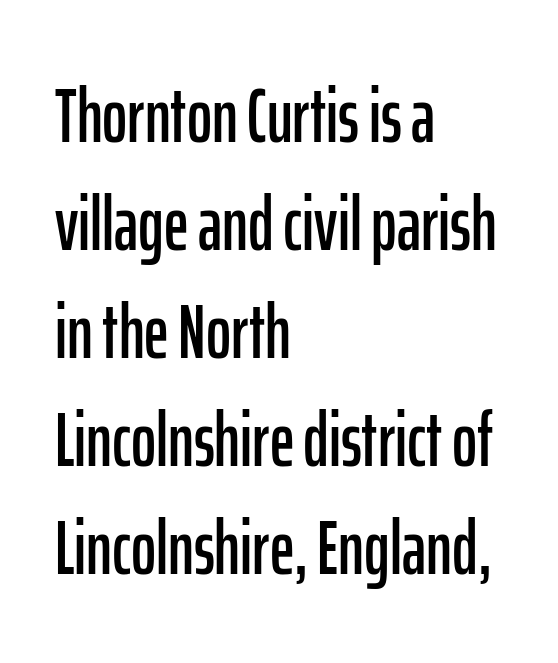
The image shows 76 px condensed sans-serif type, upright; set left-aligned, normal line spacing (1.42x), normal letter spacing, not underlined; low stroke contrast and a medium x-height.
